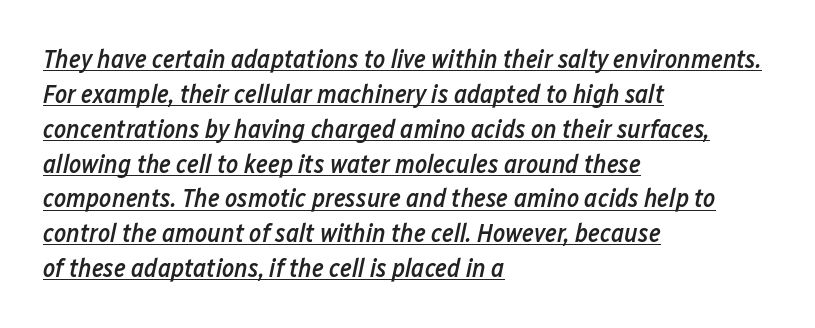
The text block is weighted toward the left margin, trailing off unevenly rightward. Tracking value appears to be zero — textbook default spacing. Quick note: interline space is typical. Emphasis is given by a line drawn under the lettering.
